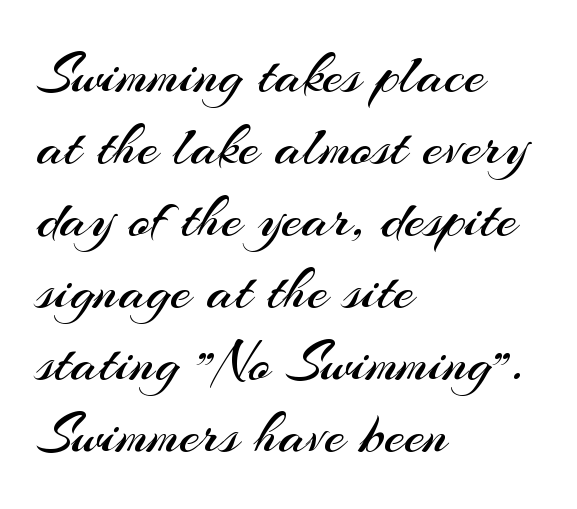
Q: Is the text bold? A: No.
Q: Is the text italic (slanted)? A: Yes.
Q: Is the typeface a serif or a sans-serif typeface? A: Sans-serif.
Q: Is the text underlined? A: No.
Q: How is the paragraph aligned? A: Left-aligned.
Q: Is the spacing between letters normal or unusually wide? A: Normal.
Q: Width (condensed, normal, or wide)? A: Normal.
Q: Stroke contrast? A: Medium.
Q: x-height? A: Small.
Q: Monospaced? A: No.
